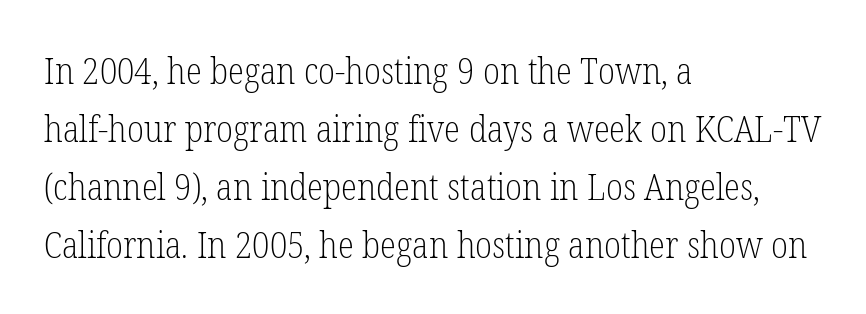
Q: Is the text bold? A: No.
Q: Is the text italic (slanted)? A: No, it is upright.
Q: Is the typeface a serif or a sans-serif typeface? A: Serif.
Q: Is the text underlined? A: No.
Q: How is the paragraph aligned? A: Left-aligned.
Q: Is the spacing between letters normal or unusually wide? A: Normal.
Q: Is the spacing between lines tight, normal or loose? A: Normal.
Q: Width (condensed, normal, or wide)? A: Condensed.
Q: Stroke contrast? A: Low.
Q: x-height? A: Medium.
Q: Monospaced? A: No.
